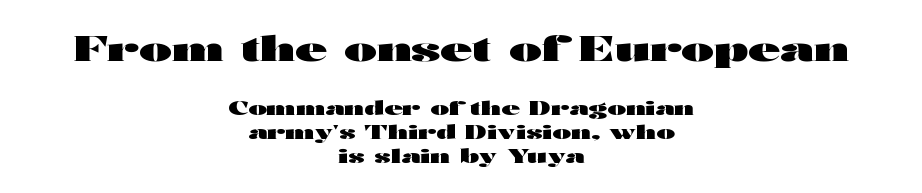
{"italic": "no", "bold": "yes", "weight": "heavy", "width": "wide", "stroke_contrast": "high", "x_height": "medium", "monospaced": "no", "underline": "no", "align": "center", "line_spacing_ratio": 1.2, "letter_spacing": "normal", "letter_spacing_em": 0.0, "larger_block": "first", "size_ratio": 1.75, "glyph_px": 35}
